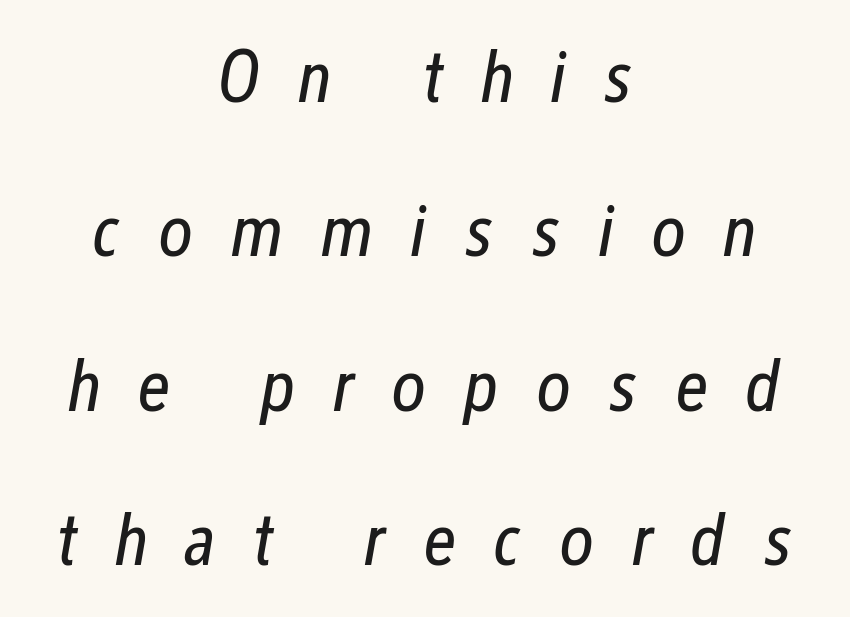
The image shows 75 px regular-weight, condensed type, italic (leaning right); set centered, loose line spacing (2.06x), unusually wide letter spacing (+0.49 em), not underlined; low stroke contrast and a medium x-height.
